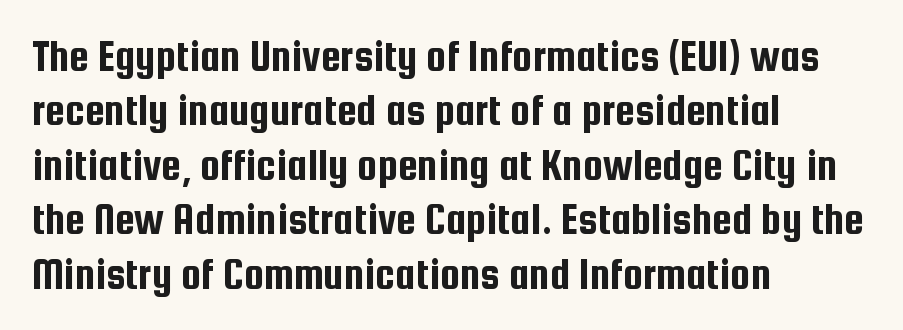
Q: Is the text italic (slanted)? A: No, it is upright.
Q: Is the typeface a serif or a sans-serif typeface? A: Sans-serif.
Q: Is the text underlined? A: No.
Q: How is the paragraph aligned? A: Left-aligned.
Q: Is the spacing between letters normal or unusually wide? A: Normal.
Q: Width (condensed, normal, or wide)? A: Condensed.
Q: Stroke contrast? A: Low.
Q: x-height? A: Medium.
Q: Monospaced? A: No.
